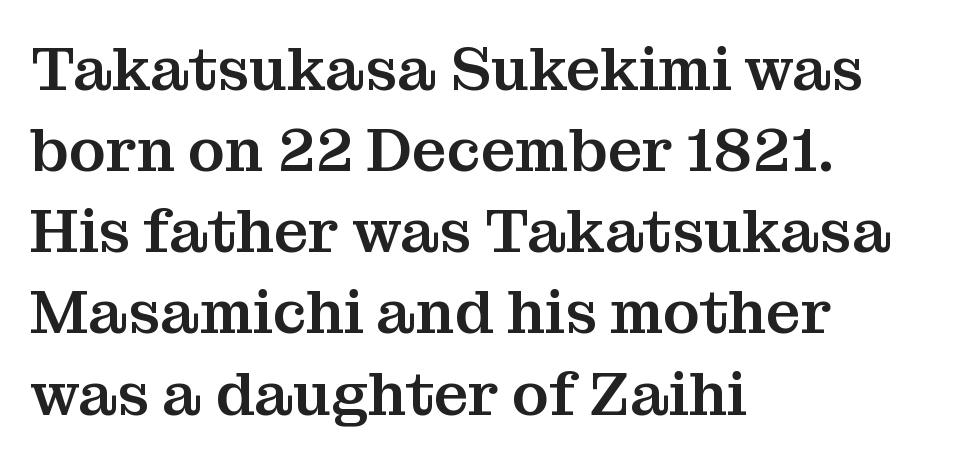
Q: Is the text italic (slanted)? A: No, it is upright.
Q: Is the typeface a serif or a sans-serif typeface? A: Serif.
Q: Is the text underlined? A: No.
Q: How is the paragraph aligned? A: Left-aligned.
Q: Is the spacing between letters normal or unusually wide? A: Normal.
Q: Is the spacing between lines tight, normal or loose? A: Normal.
Q: Width (condensed, normal, or wide)? A: Normal.
Q: Stroke contrast? A: Medium.
Q: x-height? A: Medium.
Q: Monospaced? A: No.
